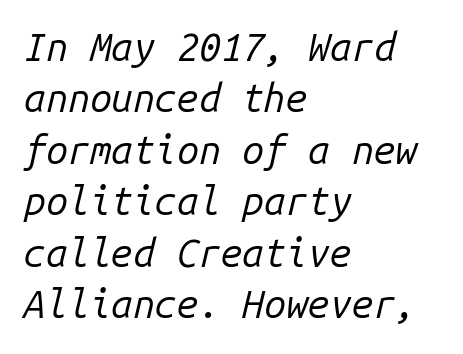
Q: Is the text bold? A: No.
Q: Is the text italic (slanted)? A: Yes, it leans right by about 14 degrees.
Q: Is the text underlined? A: No.
Q: How is the paragraph aligned? A: Left-aligned.
Q: Is the spacing between letters normal or unusually wide? A: Normal.
Q: Is the spacing between lines tight, normal or loose? A: Normal.
Q: Width (condensed, normal, or wide)? A: Normal.
Q: Stroke contrast? A: Low.
Q: x-height? A: Medium.
Q: Monospaced? A: Yes.
